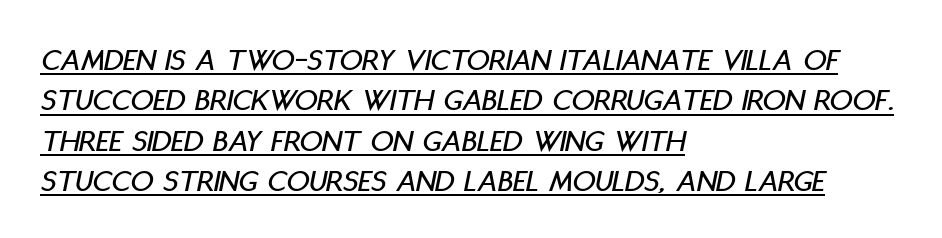
The passage shown is typed in a proportional face where columns would drift. Is the type slanted? Yes — the strokes lean at a clear angle. In terms of letterspacing, this is plain default setting. Layout note: lines flush left.
